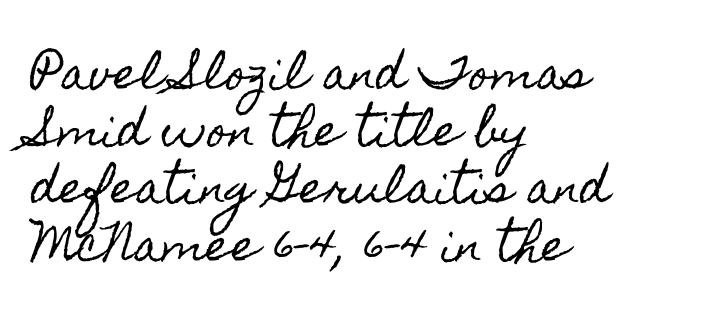
The image shows 43 px condensed type; set left-aligned, normal line spacing (1.33x), normal letter spacing, not underlined; a small x-height.
